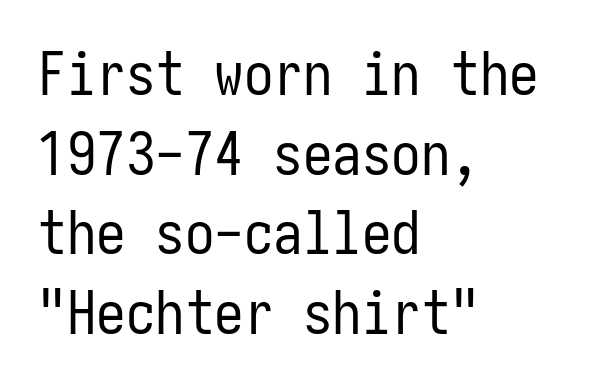
{"serif": "no", "italic": "no", "bold": "no", "weight": "regular", "width": "condensed", "stroke_contrast": "low", "x_height": "medium", "underline": "no", "align": "left", "line_spacing": "normal", "line_spacing_ratio": 1.35, "letter_spacing": "normal", "letter_spacing_em": 0.0, "glyph_px": 59}
